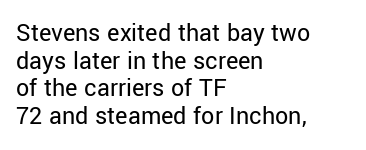
The image shows 26 px text type, upright; set left-aligned, tight line spacing (1.06x), normal letter spacing, not underlined.
